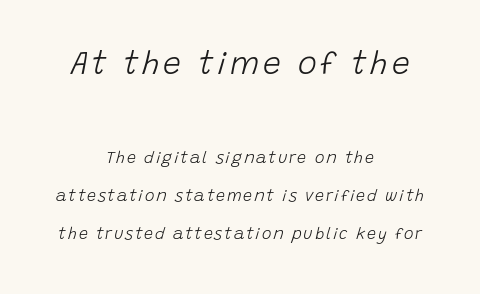
Q: Is the text bold? A: No.
Q: Is the text italic (slanted)? A: Yes, it leans right by about 15 degrees.
Q: Is the text underlined? A: No.
Q: How is the paragraph aligned? A: Centered.
Q: Is the spacing between lines tight, normal or loose? A: Loose.
Q: Which block of text is set in a larger size, the first (top) or the second (bottom)? A: The first (top) one.
Q: Width (condensed, normal, or wide)? A: Normal.
Q: Stroke contrast? A: Low.
Q: x-height? A: Large.
Q: Monospaced? A: No.
